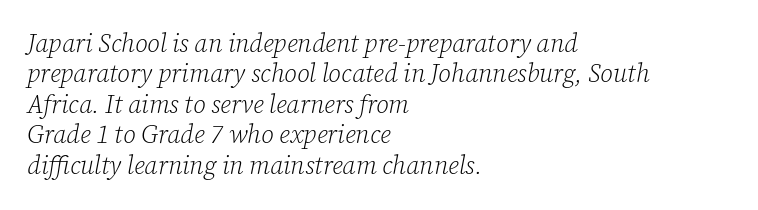
{"italic": "yes", "lean": "right", "slant_degrees": 12, "bold": "no", "underline": "no", "align": "left", "line_spacing_ratio": 1.22, "letter_spacing": "normal", "letter_spacing_em": 0.0, "glyph_px": 25}
